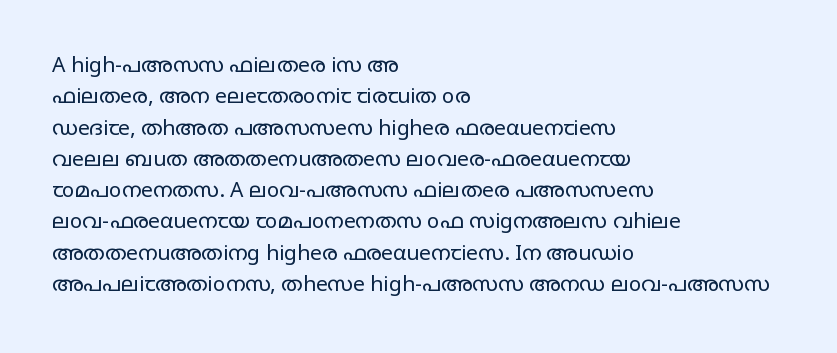
{"italic": "no", "bold": "no", "underline": "no", "align": "left", "line_spacing": "normal", "line_spacing_ratio": 1.49, "letter_spacing": "normal", "letter_spacing_em": 0.0, "glyph_px": 21}
